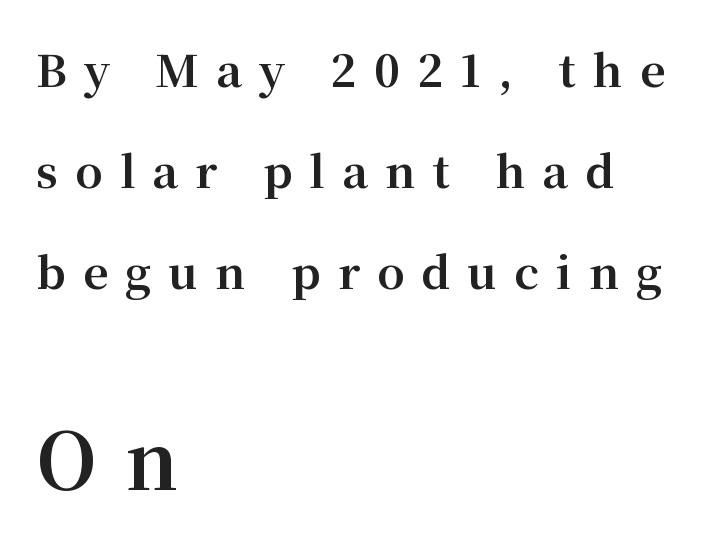
The image shows 77 px bold serif type, upright; set left-aligned, loose line spacing (2.3x), unusually wide letter spacing (+0.39 em), not underlined; the second (bottom) block is 1.75x larger; medium stroke contrast and a medium x-height.
